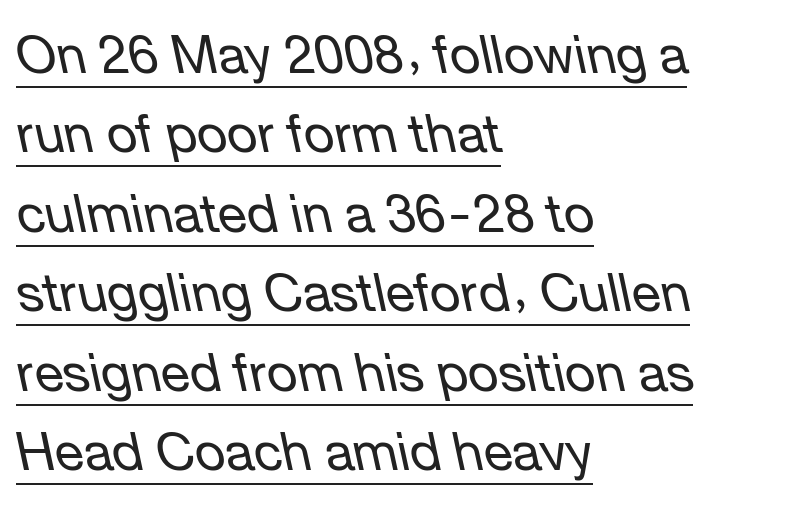
The image shows 53 px regular-weight type, italic (leaning left); set left-aligned, normal line spacing (1.5x), normal letter spacing, underlined; low stroke contrast and a medium x-height.
